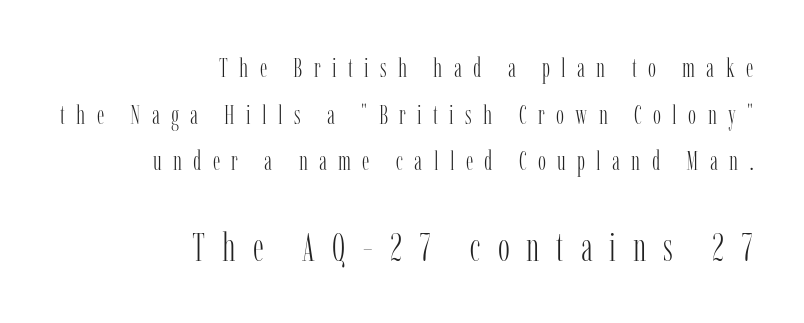
Q: Is the text bold? A: No.
Q: Is the text italic (slanted)? A: No, it is upright.
Q: Is the typeface a serif or a sans-serif typeface? A: Serif.
Q: Is the text underlined? A: No.
Q: How is the paragraph aligned? A: Right-aligned.
Q: Is the spacing between letters normal or unusually wide? A: Unusually wide.
Q: Which block of text is set in a larger size, the first (top) or the second (bottom)? A: The second (bottom) one.
Q: Width (condensed, normal, or wide)? A: Condensed.
Q: Stroke contrast? A: Low.
Q: x-height? A: Medium.
Q: Monospaced? A: No.
